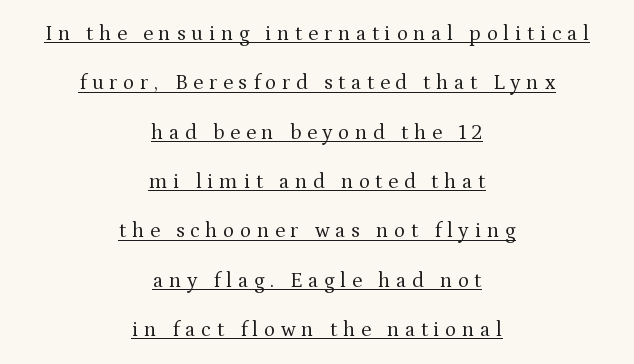
Q: Is the text bold? A: No.
Q: Is the text italic (slanted)? A: No, it is upright.
Q: Is the text underlined? A: Yes.
Q: How is the paragraph aligned? A: Centered.
Q: Is the spacing between letters normal or unusually wide? A: Unusually wide.
Q: Is the spacing between lines tight, normal or loose? A: Loose.
